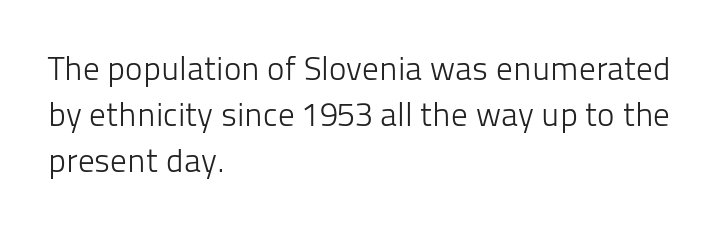
Q: Is the text bold? A: No.
Q: Is the text italic (slanted)? A: No, it is upright.
Q: Is the typeface a serif or a sans-serif typeface? A: Sans-serif.
Q: Is the text underlined? A: No.
Q: How is the paragraph aligned? A: Left-aligned.
Q: Is the spacing between letters normal or unusually wide? A: Normal.
Q: Is the spacing between lines tight, normal or loose? A: Normal.
Q: Width (condensed, normal, or wide)? A: Normal.
Q: Stroke contrast? A: Low.
Q: x-height? A: Medium.
Q: Monospaced? A: No.
